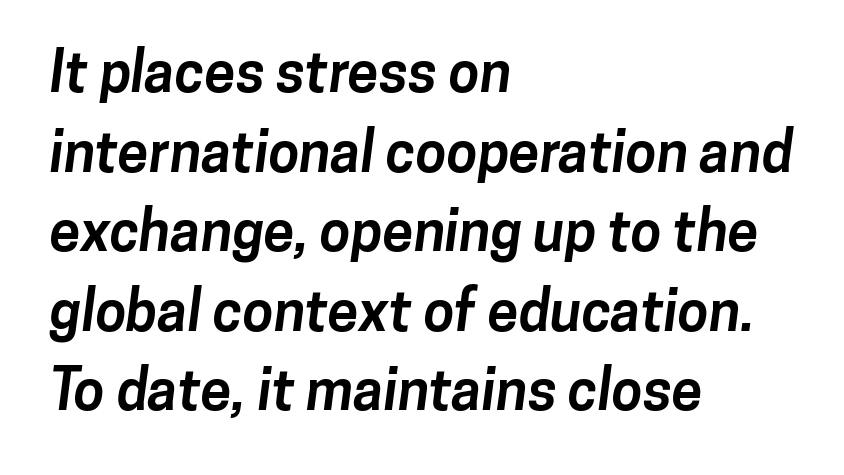
Q: Is the text bold? A: Yes.
Q: Is the typeface a serif or a sans-serif typeface? A: Sans-serif.
Q: Is the text underlined? A: No.
Q: How is the paragraph aligned? A: Left-aligned.
Q: Is the spacing between letters normal or unusually wide? A: Normal.
Q: Is the spacing between lines tight, normal or loose? A: Normal.
Q: Width (condensed, normal, or wide)? A: Normal.
Q: Stroke contrast? A: Low.
Q: x-height? A: Medium.
Q: Monospaced? A: No.
